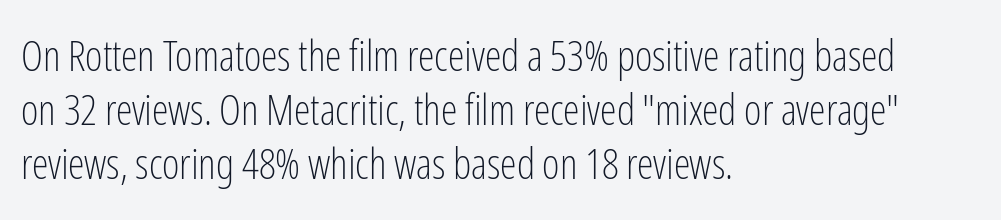
Font category for this specimen: sans-serif. Is this a fixed-width face? No — the glyphs have proportional, varying widths. Inter-character spacing is left at the font's built-in metrics. The axis of the letterforms is exactly vertical. Normally led — the rows are evenly, conventionally spaced. Stem width sits at or under what a default text font uses.
